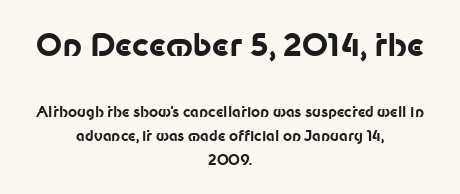
Visually, the top section dominates because its glyphs are scaled up. Line starts and ends both wander, symmetrically. No feet cap the strokes, marking this as sans-serif type. Between one letter and the next there's only the usual sliver of space.
